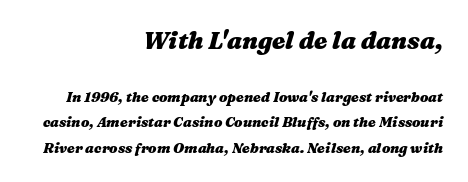
{"italic": "yes", "lean": "right", "slant_degrees": 16, "bold": "yes", "underline": "no", "align": "right", "line_spacing_ratio": 1.82, "letter_spacing": "normal", "letter_spacing_em": 0.0, "larger_block": "first", "size_ratio": 1.71, "glyph_px": 24}
